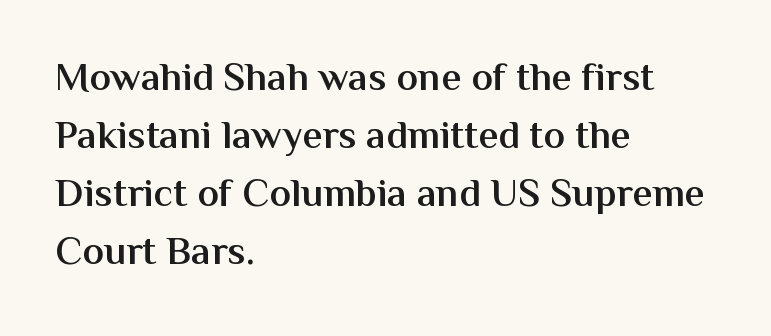
Q: Is the text bold? A: Semi-bold.
Q: Is the text italic (slanted)? A: No, it is upright.
Q: Is the typeface a serif or a sans-serif typeface? A: Sans-serif.
Q: Is the text underlined? A: No.
Q: How is the paragraph aligned? A: Left-aligned.
Q: Is the spacing between letters normal or unusually wide? A: Normal.
Q: Is the spacing between lines tight, normal or loose? A: Normal.
Q: Width (condensed, normal, or wide)? A: Normal.
Q: Stroke contrast? A: Medium.
Q: x-height? A: Medium.
Q: Monospaced? A: No.
